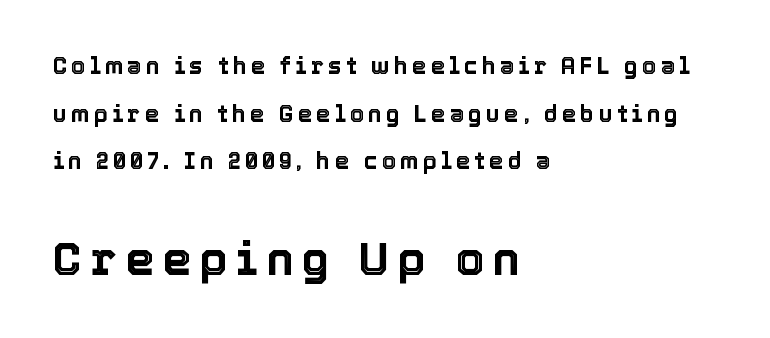
{"italic": "no", "width": "normal", "x_height": "medium", "monospaced": "no", "underline": "no", "align": "left", "line_spacing": "loose", "line_spacing_ratio": 2.07, "larger_block": "second", "size_ratio": 2.0, "glyph_px": 46}
